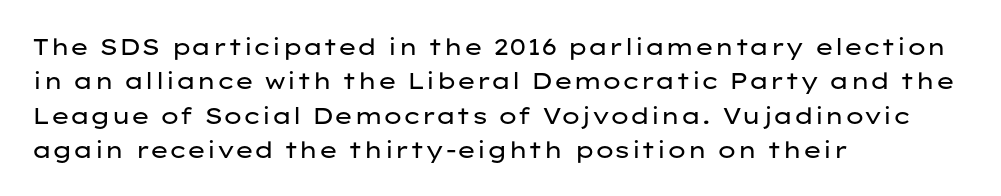
The vertical gap from one line to the next is medium. These lines were composed using upright roman letters. Horizontal alignment here is leftward, the default for most running prose. The gaps between neighbouring characters are ordinary and unremarkable. Weight: regular or lighter.
